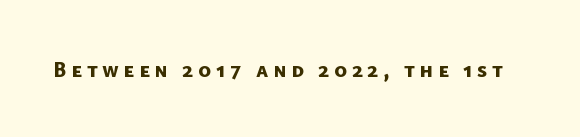
{"bold": "yes", "underline": "no", "letter_spacing": "wide", "letter_spacing_em": 0.21, "glyph_px": 22}
